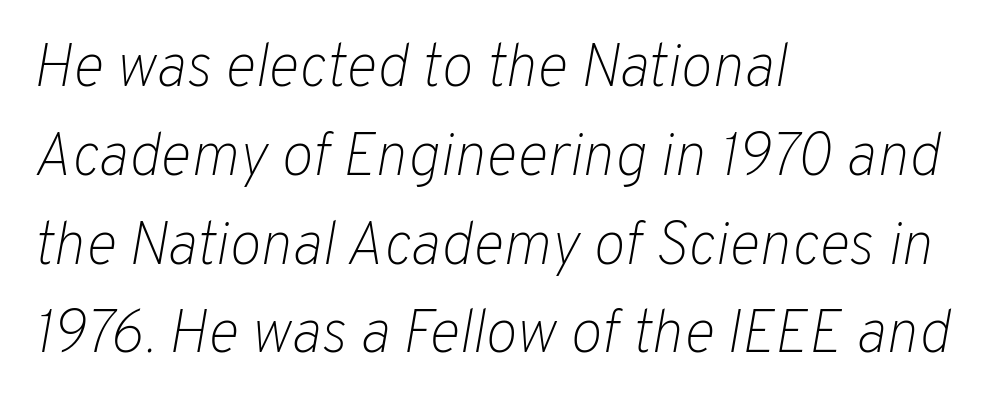
{"italic": "yes", "lean": "right", "slant_degrees": 10, "bold": "no", "weight": "light", "width": "normal", "stroke_contrast": "low", "x_height": "medium", "monospaced": "no", "underline": "no", "align": "left", "line_spacing": "normal", "line_spacing_ratio": 1.48, "letter_spacing": "normal", "letter_spacing_em": 0.0, "glyph_px": 60}
